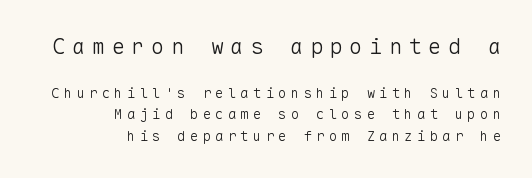
The image shows 22 px text type, upright; set right-aligned, normal line spacing (1.55x), unusually wide letter spacing (+0.3 em), not underlined; the first (top) block is 1.57x larger.
